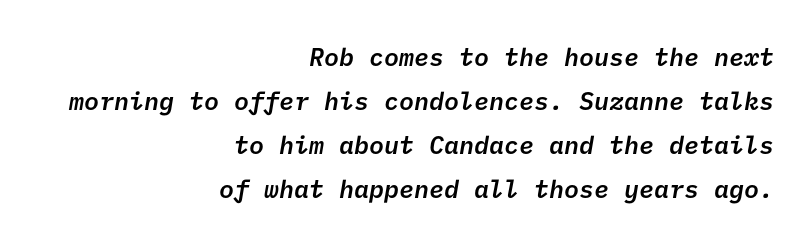
The image shows 25 px text type; set right-aligned, line spacing 1.76x, normal letter spacing, not underlined.
